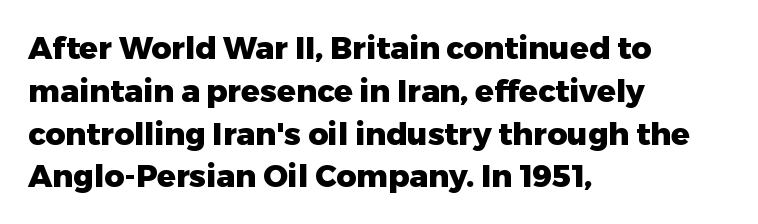
Q: Is the text bold? A: Yes.
Q: Is the text italic (slanted)? A: No, it is upright.
Q: Is the typeface a serif or a sans-serif typeface? A: Sans-serif.
Q: Is the text underlined? A: No.
Q: How is the paragraph aligned? A: Left-aligned.
Q: Is the spacing between letters normal or unusually wide? A: Normal.
Q: Is the spacing between lines tight, normal or loose? A: Normal.
Q: Width (condensed, normal, or wide)? A: Normal.
Q: Stroke contrast? A: Low.
Q: x-height? A: Medium.
Q: Monospaced? A: No.
